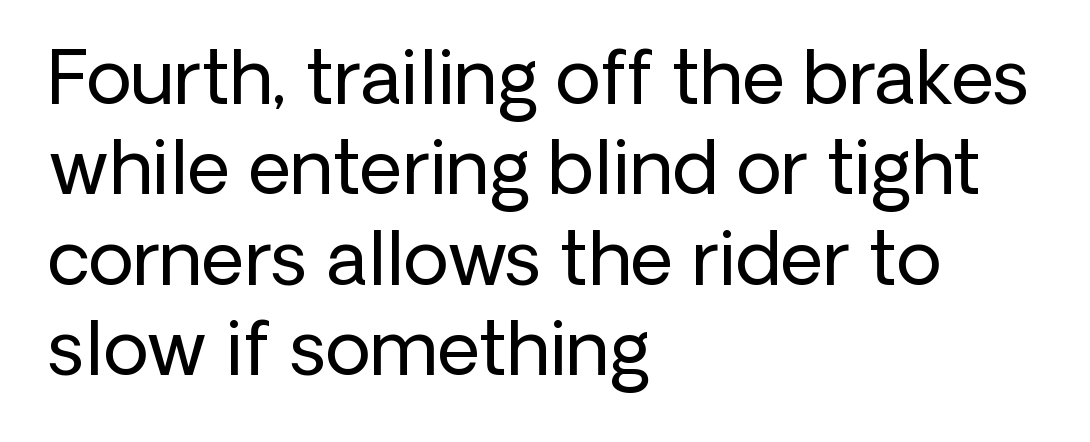
Q: Is the text bold? A: No.
Q: Is the text italic (slanted)? A: No, it is upright.
Q: Is the typeface a serif or a sans-serif typeface? A: Sans-serif.
Q: Is the text underlined? A: No.
Q: How is the paragraph aligned? A: Left-aligned.
Q: Is the spacing between letters normal or unusually wide? A: Normal.
Q: Width (condensed, normal, or wide)? A: Normal.
Q: Stroke contrast? A: Low.
Q: x-height? A: Medium.
Q: Monospaced? A: No.
